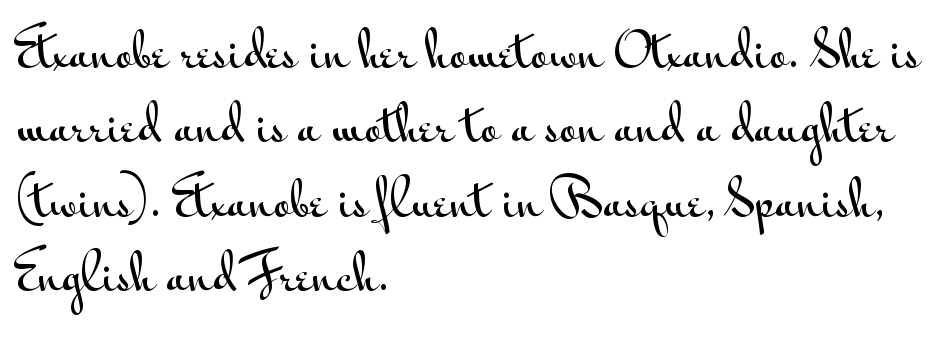
The font family rendered here belongs to the sans-serif group. In terms of leading, this rendering sits right in the middle. Note the varied advance widths — an 'i' is clearly narrower than an 'm'. The space directly below the letters is spotless. In CSS terms this would be text-align: left.
